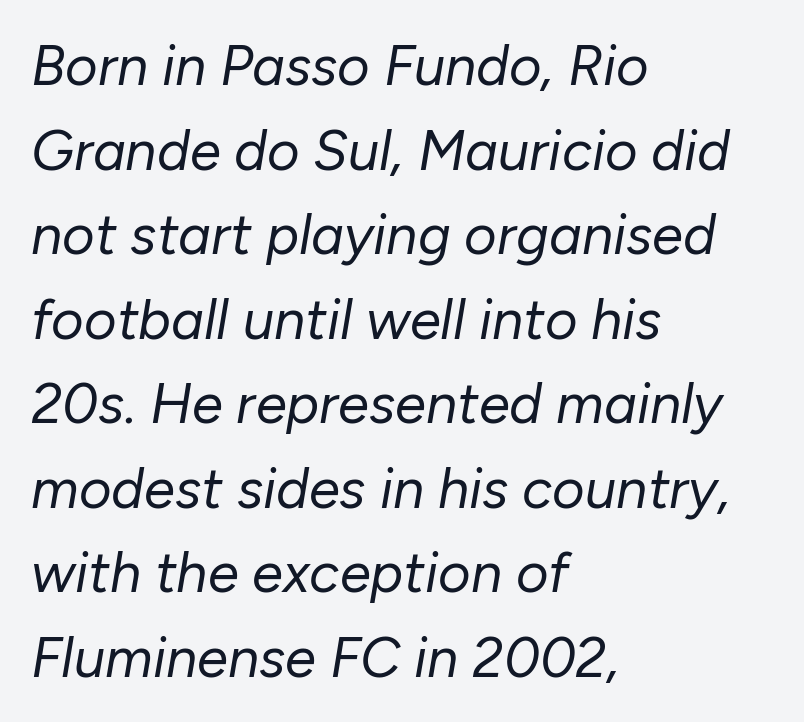
{"italic": "yes", "lean": "right", "slant_degrees": 10, "bold": "no", "weight": "regular", "width": "normal", "stroke_contrast": "low", "x_height": "medium", "monospaced": "no", "underline": "no", "align": "left", "line_spacing": "normal", "line_spacing_ratio": 1.51, "letter_spacing": "normal", "letter_spacing_em": 0.0, "glyph_px": 56}
